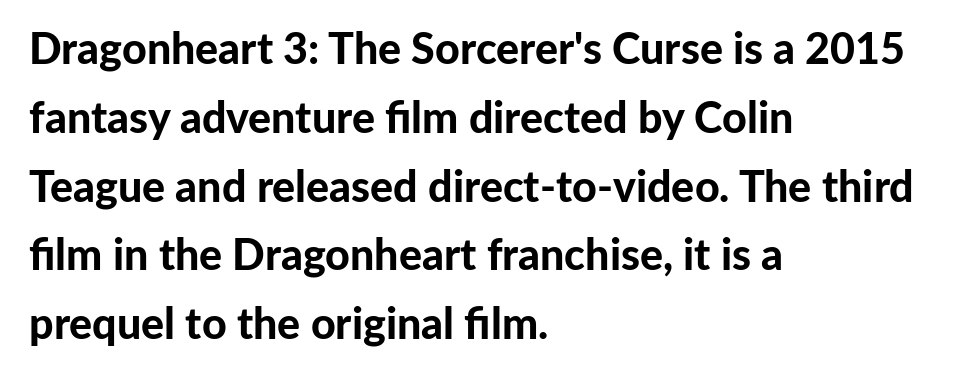
Q: Is the text bold? A: Yes.
Q: Is the text italic (slanted)? A: No, it is upright.
Q: Is the typeface a serif or a sans-serif typeface? A: Sans-serif.
Q: Is the text underlined? A: No.
Q: How is the paragraph aligned? A: Left-aligned.
Q: Is the spacing between letters normal or unusually wide? A: Normal.
Q: Is the spacing between lines tight, normal or loose? A: Normal.
Q: Width (condensed, normal, or wide)? A: Normal.
Q: Stroke contrast? A: Low.
Q: x-height? A: Medium.
Q: Monospaced? A: No.
